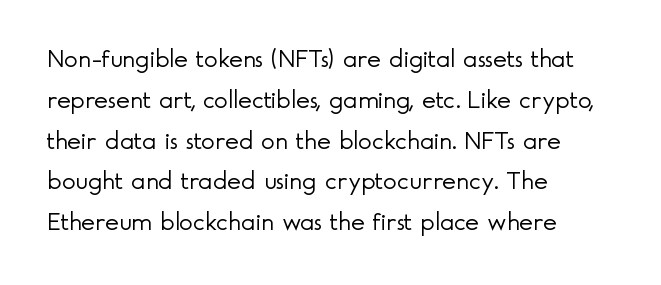
The image shows 26 px text type, upright; set left-aligned, normal line spacing (1.57x), normal letter spacing, not underlined.
